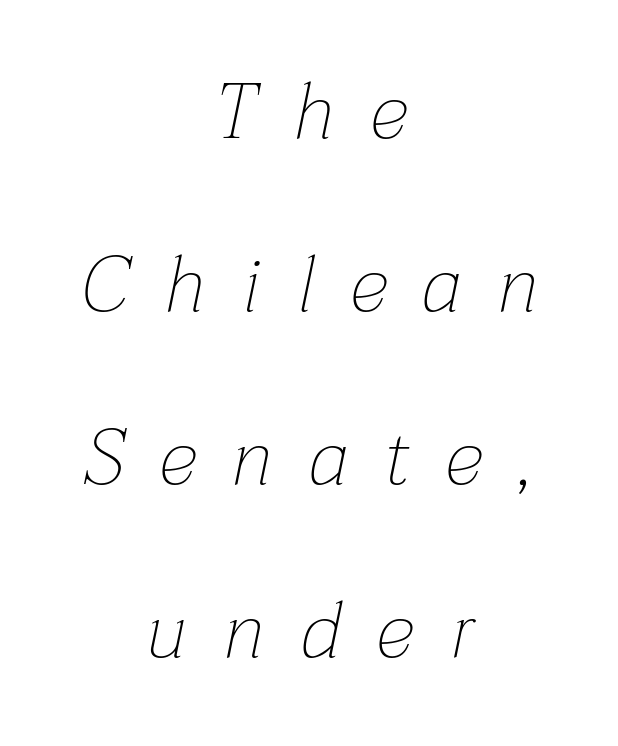
The image shows 79 px thin type, italic (leaning right); set centered, loose line spacing (2.19x), unusually wide letter spacing (+0.46 em), not underlined; low stroke contrast and a medium x-height.
